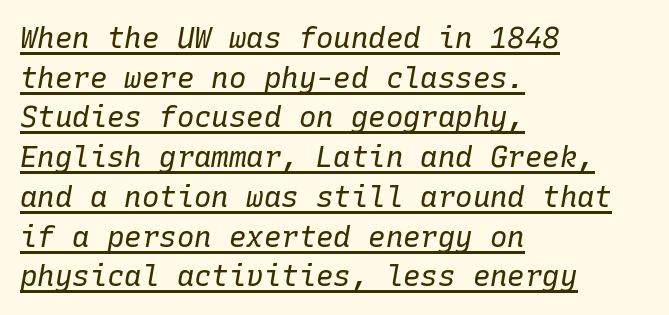
The image shows 29 px regular-weight type, italic (leaning right), monospaced; set left-aligned, normal line spacing (1.37x), normal letter spacing, underlined; low stroke contrast and a medium x-height.
